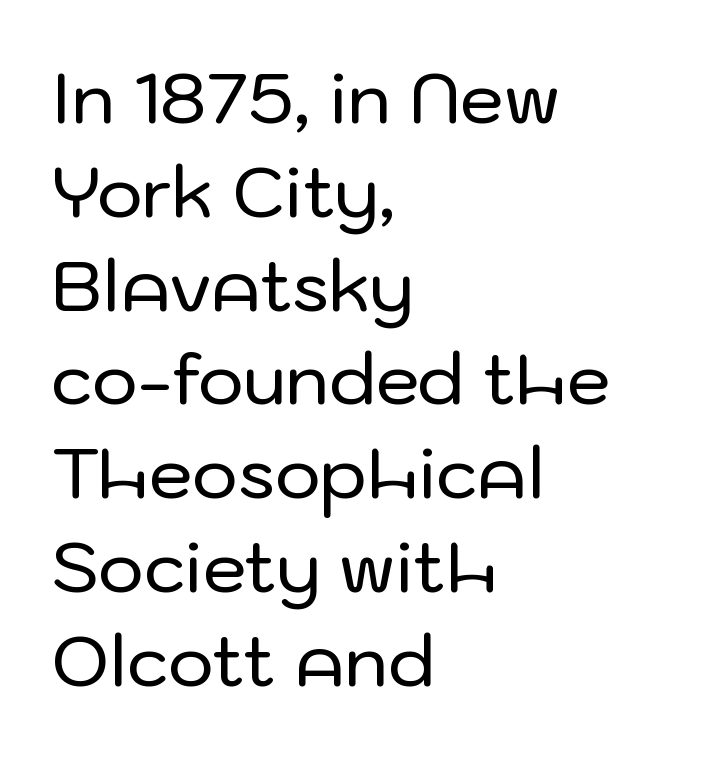
Q: Is the text italic (slanted)? A: No, it is upright.
Q: Is the typeface a serif or a sans-serif typeface? A: Sans-serif.
Q: Is the text underlined? A: No.
Q: How is the paragraph aligned? A: Left-aligned.
Q: Is the spacing between letters normal or unusually wide? A: Normal.
Q: Is the spacing between lines tight, normal or loose? A: Normal.
Q: Width (condensed, normal, or wide)? A: Normal.
Q: Stroke contrast? A: Low.
Q: x-height? A: Medium.
Q: Monospaced? A: No.
